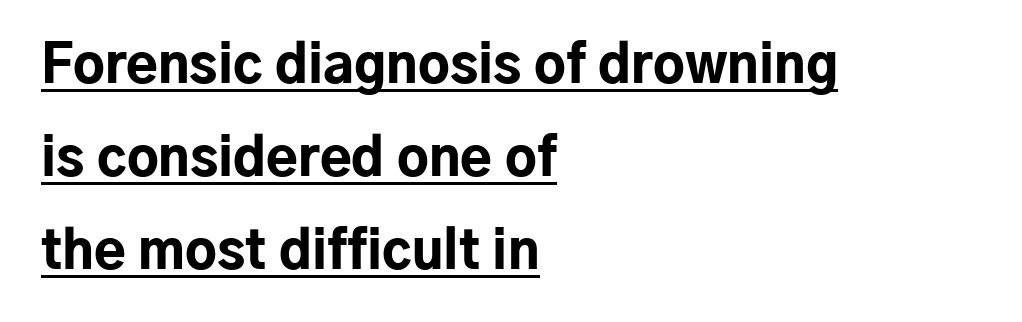
Q: Is the text bold? A: Yes.
Q: Is the text italic (slanted)? A: No, it is upright.
Q: Is the typeface a serif or a sans-serif typeface? A: Sans-serif.
Q: Is the text underlined? A: Yes.
Q: How is the paragraph aligned? A: Left-aligned.
Q: Is the spacing between letters normal or unusually wide? A: Normal.
Q: Width (condensed, normal, or wide)? A: Normal.
Q: Stroke contrast? A: Low.
Q: x-height? A: Medium.
Q: Monospaced? A: No.
